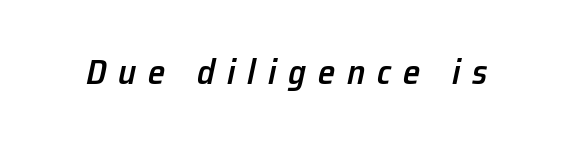
The image shows 35 px semibold type, italic (leaning right); set unusually wide letter spacing (+0.34 em), not underlined; low stroke contrast and a medium x-height.
